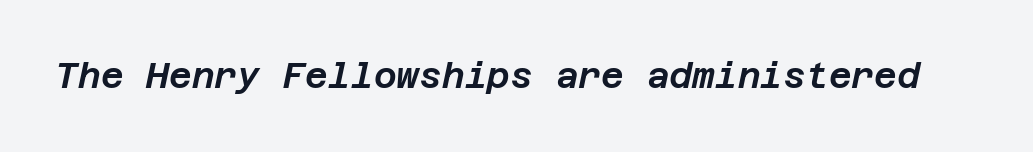
{"italic": "yes", "lean": "right", "slant_degrees": 12, "width": "normal", "stroke_contrast": "low", "x_height": "large", "underline": "no", "letter_spacing": "normal", "letter_spacing_em": 0.0, "glyph_px": 35}
